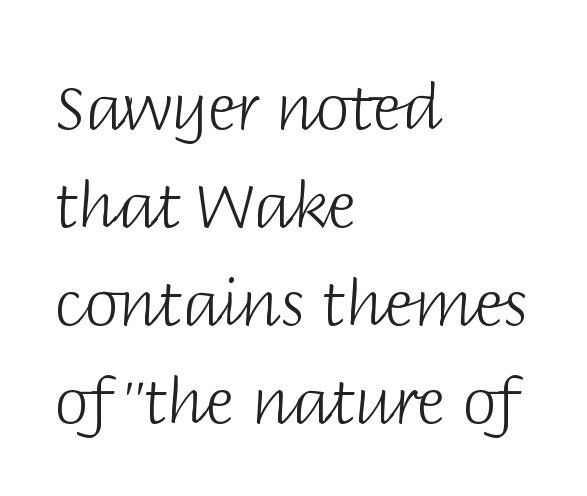
Q: Is the text bold? A: No.
Q: Is the text italic (slanted)? A: No, it is upright.
Q: Is the typeface a serif or a sans-serif typeface? A: Sans-serif.
Q: Is the text underlined? A: No.
Q: How is the paragraph aligned? A: Left-aligned.
Q: Is the spacing between letters normal or unusually wide? A: Normal.
Q: Is the spacing between lines tight, normal or loose? A: Normal.
Q: Width (condensed, normal, or wide)? A: Normal.
Q: Stroke contrast? A: Low.
Q: x-height? A: Large.
Q: Monospaced? A: No.
